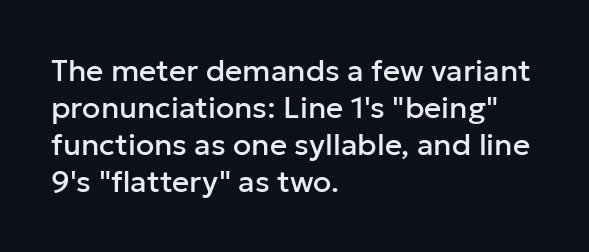
Q: Is the text italic (slanted)? A: No, it is upright.
Q: Is the typeface a serif or a sans-serif typeface? A: Sans-serif.
Q: Is the text underlined? A: No.
Q: How is the paragraph aligned? A: Left-aligned.
Q: Is the spacing between letters normal or unusually wide? A: Normal.
Q: Width (condensed, normal, or wide)? A: Normal.
Q: Stroke contrast? A: Low.
Q: x-height? A: Medium.
Q: Monospaced? A: No.
